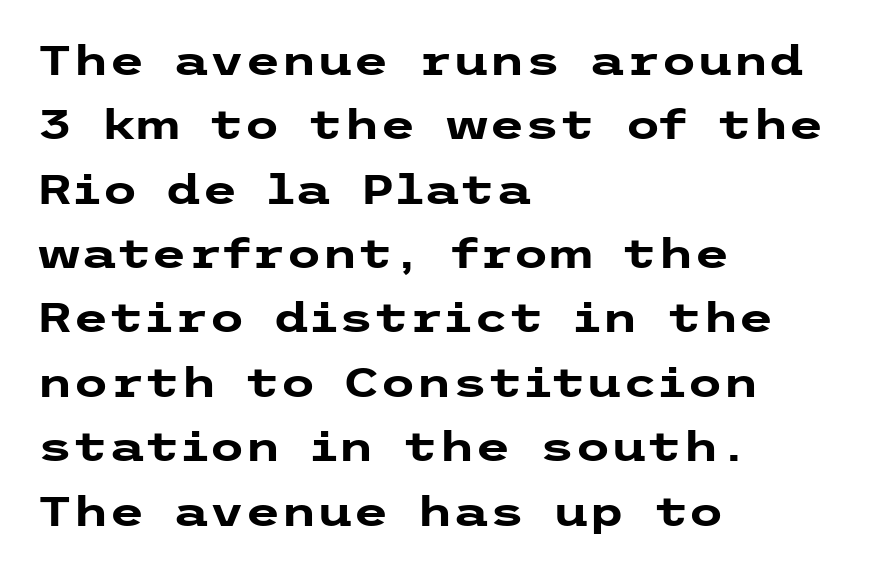
The image shows 41 px heavy, wide sans-serif type, upright; set left-aligned, normal line spacing (1.57x), normal letter spacing, not underlined; low stroke contrast and a medium x-height.
